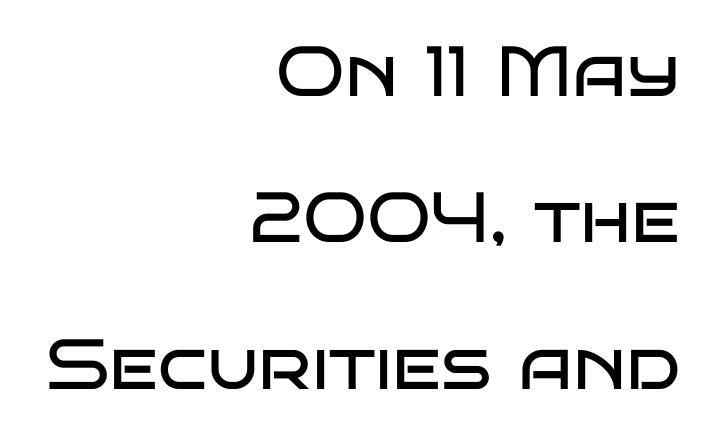
{"serif": "no", "italic": "no", "bold": "no", "weight": "regular", "width": "wide", "stroke_contrast": "low", "x_height": "large", "monospaced": "no", "underline": "no", "align": "right", "line_spacing": "loose", "line_spacing_ratio": 2.06, "letter_spacing": "normal", "letter_spacing_em": 0.0, "glyph_px": 71}
